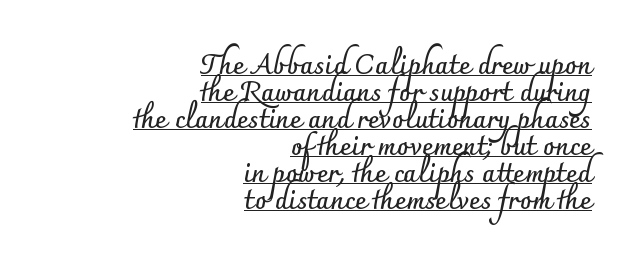
Q: Is the text bold? A: Yes.
Q: Is the text italic (slanted)? A: Yes.
Q: Is the text underlined? A: Yes.
Q: How is the paragraph aligned? A: Right-aligned.
Q: Is the spacing between letters normal or unusually wide? A: Normal.
Q: Is the spacing between lines tight, normal or loose? A: Tight.
